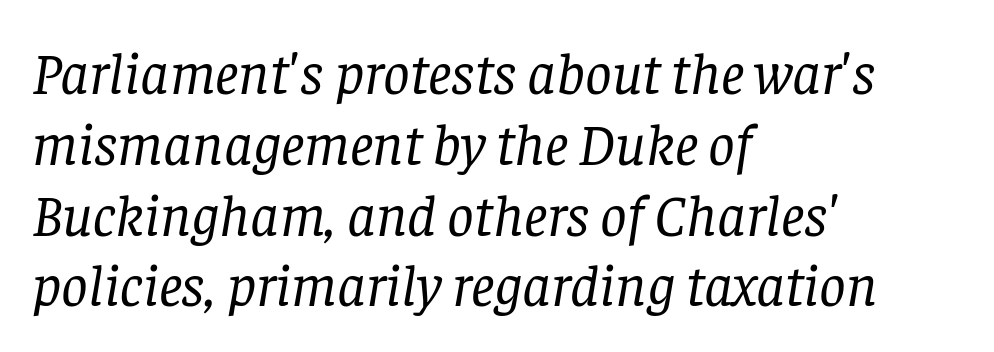
The space beneath each line is pristine and unruled. Each line starts at the same left margin while the right side varies. In terms of posture, this sample is oblique. Spacing verdict: proportional, widths tailored to each character.
